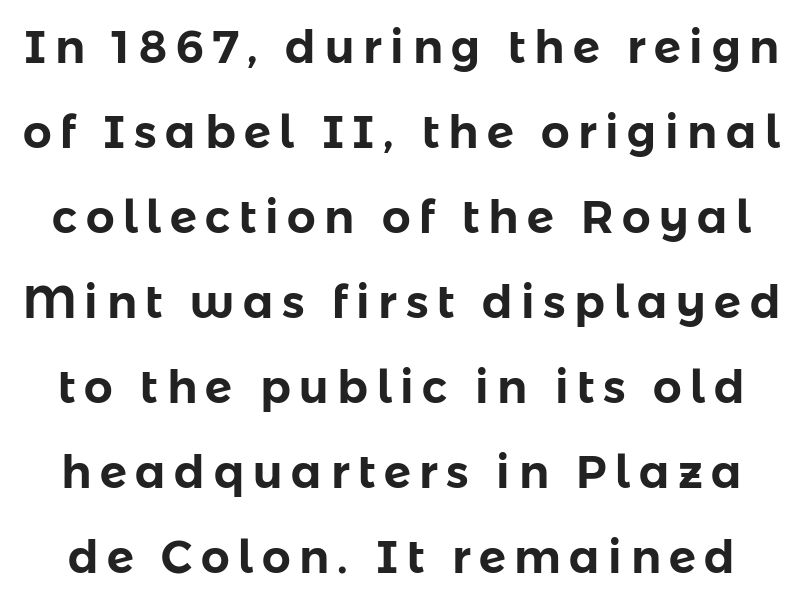
The image shows 45 px sans-serif type, upright; set line spacing 1.89x, not underlined; low stroke contrast and a medium x-height.
